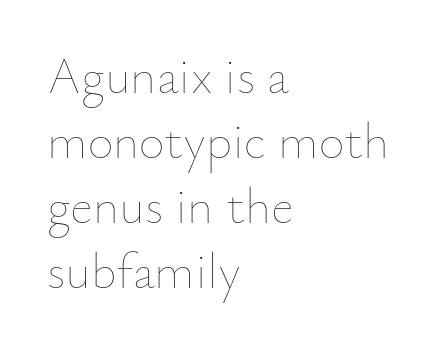
Every stem runs plumb, perpendicular to the baseline. Horizontal bands of white between lines are of average thickness. Compared with a centered layout, this one pins lines to the left instead. This sample has the flowing, uneven cadence of proportional lettering. The font is comparable to plain body text, perhaps lighter.
